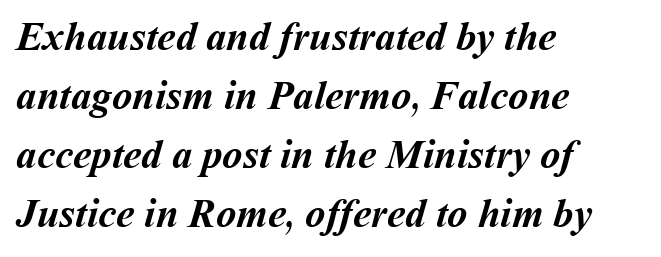
The image shows 41 px semibold type; set left-aligned, normal line spacing (1.44x), normal letter spacing, not underlined; medium stroke contrast and a medium x-height.
